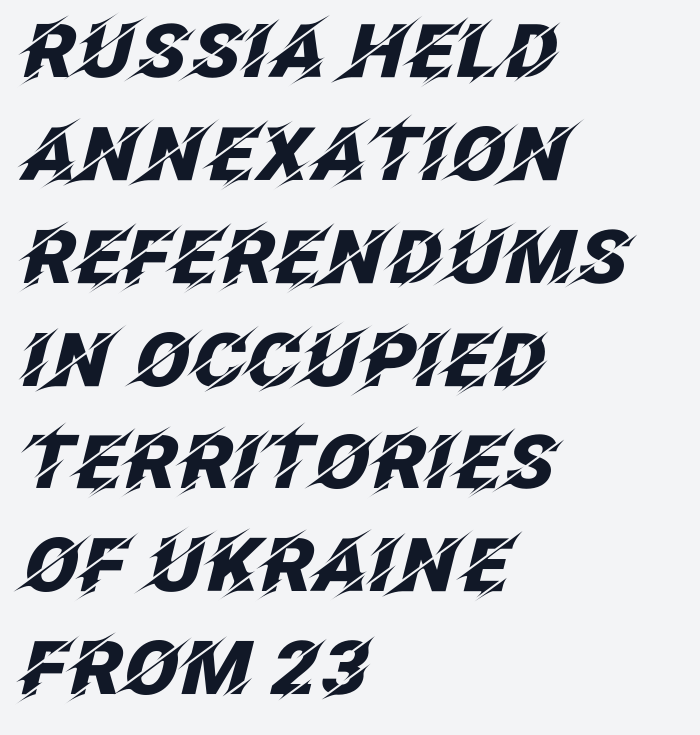
The image shows 74 px heavy type, italic (leaning right); set left-aligned, normal line spacing (1.39x), normal letter spacing, not underlined; low stroke contrast and a large x-height.
